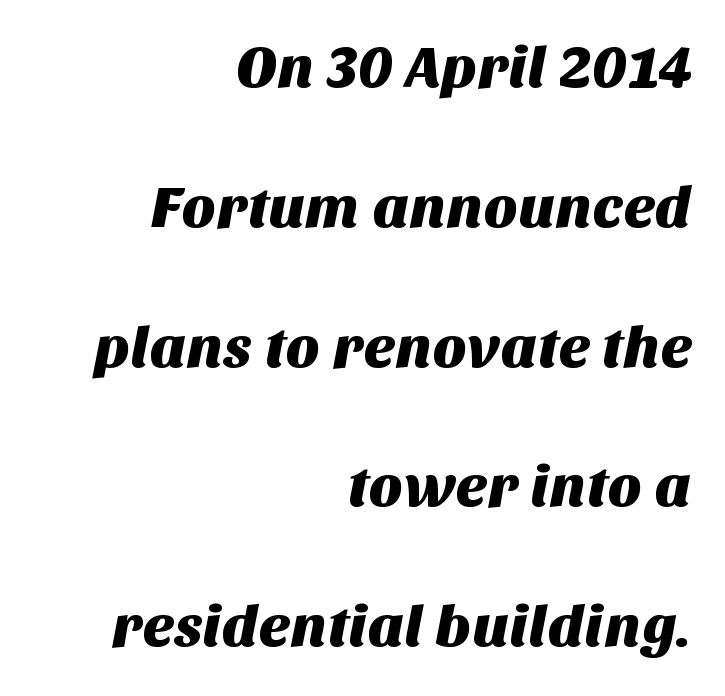
{"serif": "no", "width": "normal", "stroke_contrast": "medium", "x_height": "large", "monospaced": "no", "underline": "no", "align": "right", "line_spacing": "loose", "line_spacing_ratio": 2.37, "letter_spacing": "normal", "letter_spacing_em": 0.0, "glyph_px": 59}
